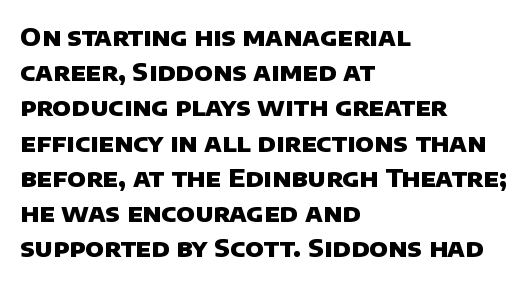
{"bold": "yes", "underline": "no", "align": "left", "line_spacing": "normal", "line_spacing_ratio": 1.41, "letter_spacing": "normal", "letter_spacing_em": 0.0, "glyph_px": 25}
